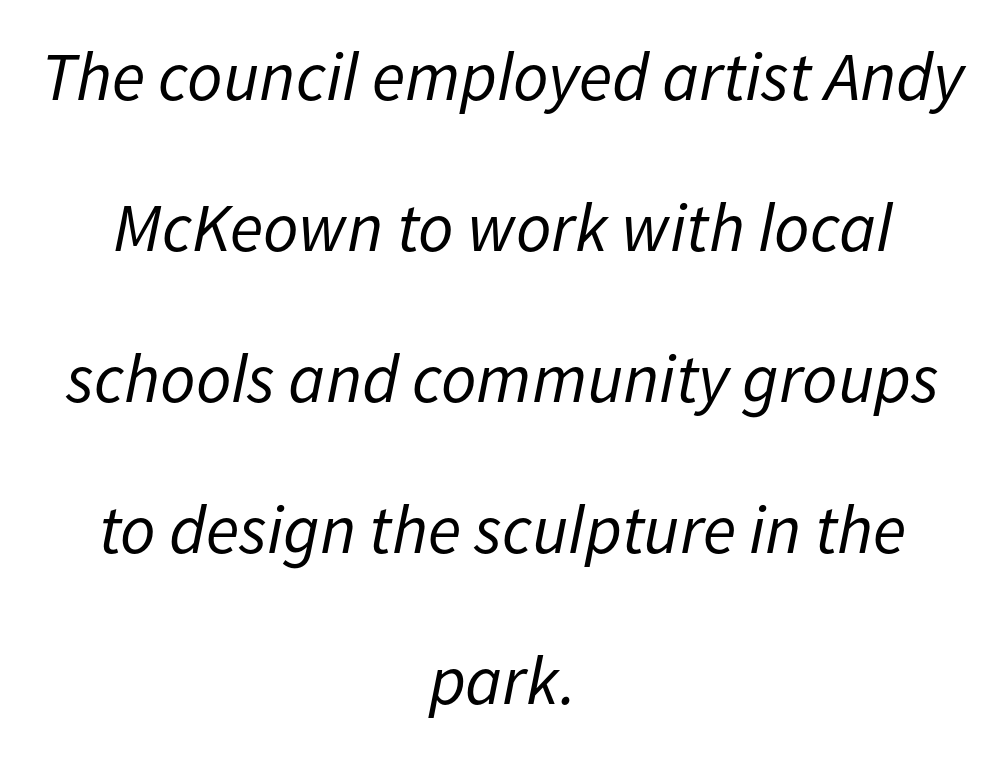
Q: Is the text bold? A: No.
Q: Is the text italic (slanted)? A: Yes, it leans right by about 11 degrees.
Q: Is the text underlined? A: No.
Q: How is the paragraph aligned? A: Centered.
Q: Is the spacing between letters normal or unusually wide? A: Normal.
Q: Is the spacing between lines tight, normal or loose? A: Loose.
Q: Width (condensed, normal, or wide)? A: Normal.
Q: Stroke contrast? A: Low.
Q: x-height? A: Medium.
Q: Monospaced? A: No.
